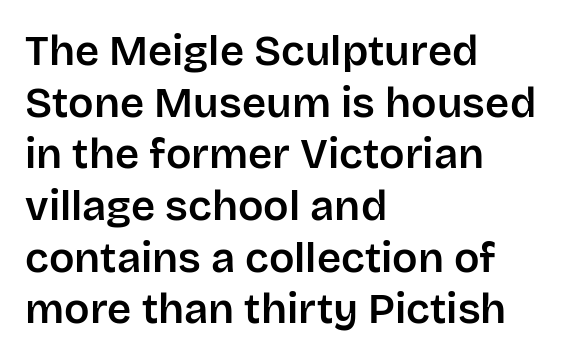
{"serif": "no", "italic": "no", "width": "normal", "stroke_contrast": "low", "x_height": "large", "monospaced": "no", "underline": "no", "align": "left", "line_spacing_ratio": 1.23, "letter_spacing": "normal", "letter_spacing_em": 0.0, "glyph_px": 42}
